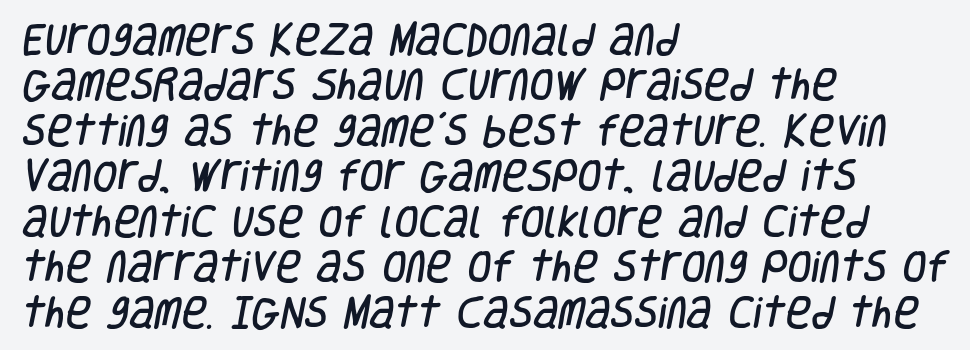
Spacing between characters is what you'd get straight out of the box. One glance says typical: line gaps are just what's usual. Any mark beneath the type? The region is blank. Alignment: flush left. Here the designer chose a conventional face with non-uniform glyph widths.
